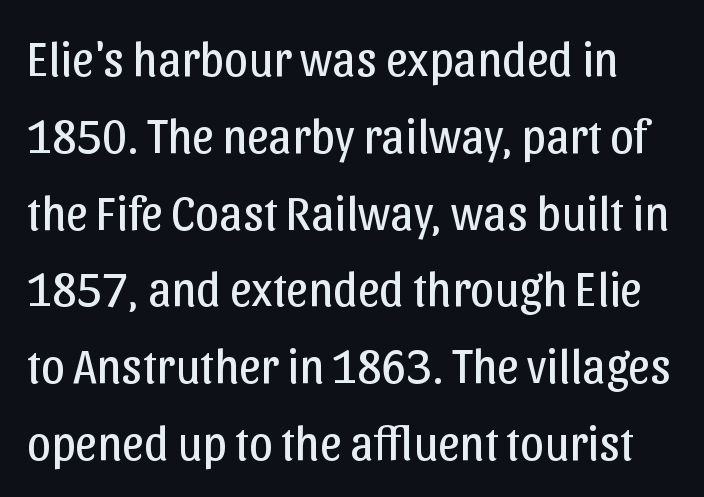
{"serif": "no", "italic": "no", "bold": "no", "weight": "regular", "width": "normal", "stroke_contrast": "low", "x_height": "medium", "monospaced": "no", "underline": "no", "line_spacing": "normal", "line_spacing_ratio": 1.6, "letter_spacing": "normal", "letter_spacing_em": 0.0, "glyph_px": 48}
